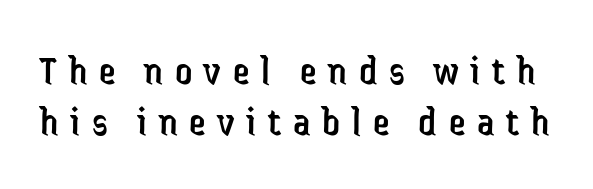
The image shows 42 px regular-weight, condensed sans-serif type, upright; set line spacing 1.22x, unusually wide letter spacing (+0.28 em), not underlined; low stroke contrast and a medium x-height.
